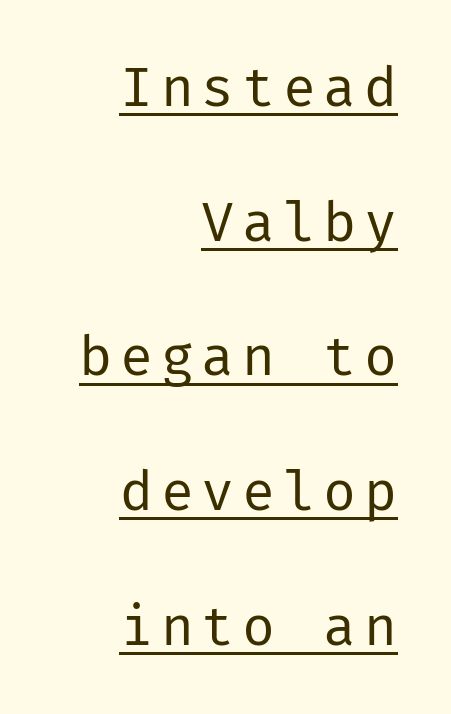
Q: Is the text bold? A: No.
Q: Is the text italic (slanted)? A: No, it is upright.
Q: Is the typeface a serif or a sans-serif typeface? A: Sans-serif.
Q: Is the text underlined? A: Yes.
Q: How is the paragraph aligned? A: Right-aligned.
Q: Is the spacing between lines tight, normal or loose? A: Loose.
Q: Width (condensed, normal, or wide)? A: Normal.
Q: Stroke contrast? A: Low.
Q: x-height? A: Medium.
